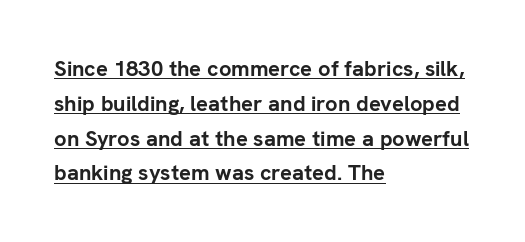
{"italic": "no", "bold": "yes", "underline": "yes", "align": "left", "line_spacing": "normal", "line_spacing_ratio": 1.58, "letter_spacing": "normal", "letter_spacing_em": 0.0, "glyph_px": 22}
